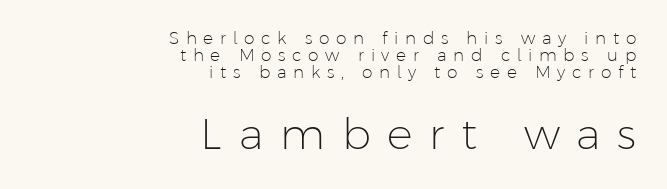
{"serif": "no", "italic": "no", "bold": "no", "weight": "light", "width": "normal", "stroke_contrast": "low", "x_height": "medium", "monospaced": "no", "underline": "no", "align": "right", "line_spacing": "tight", "line_spacing_ratio": 1.01, "letter_spacing": "wide", "letter_spacing_em": 0.39, "larger_block": "second", "size_ratio": 2.53, "glyph_px": 43}
